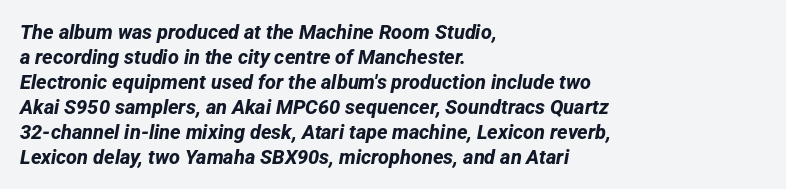
Q: Is the text bold? A: Yes.
Q: Is the text underlined? A: No.
Q: How is the paragraph aligned? A: Left-aligned.
Q: Is the spacing between letters normal or unusually wide? A: Normal.
Q: Is the spacing between lines tight, normal or loose? A: Normal.
